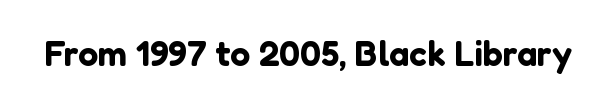
Q: Is the text italic (slanted)? A: No, it is upright.
Q: Is the typeface a serif or a sans-serif typeface? A: Sans-serif.
Q: Is the text underlined? A: No.
Q: Is the spacing between letters normal or unusually wide? A: Normal.
Q: Width (condensed, normal, or wide)? A: Normal.
Q: Stroke contrast? A: Low.
Q: x-height? A: Medium.
Q: Monospaced? A: No.
